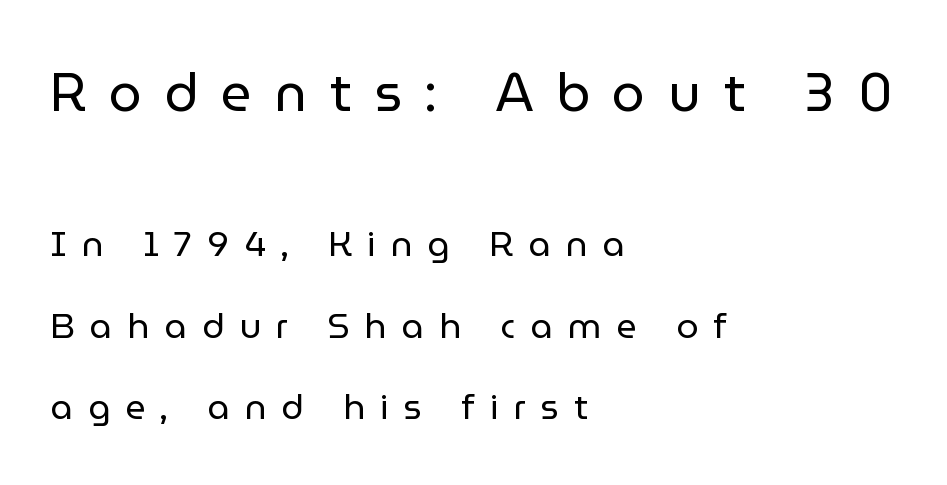
{"serif": "no", "italic": "no", "bold": "no", "weight": "regular", "width": "normal", "stroke_contrast": "low", "x_height": "medium", "monospaced": "no", "underline": "no", "align": "left", "line_spacing": "loose", "line_spacing_ratio": 2.32, "letter_spacing": "wide", "letter_spacing_em": 0.43, "larger_block": "first", "size_ratio": 1.51, "glyph_px": 53}
